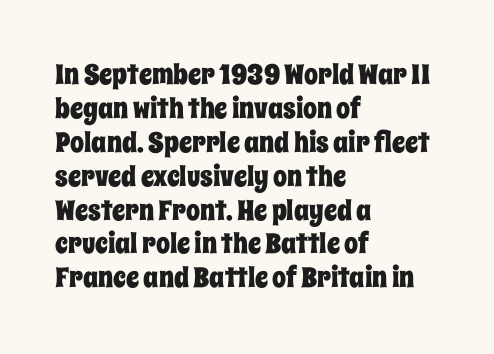
Q: Is the text italic (slanted)? A: No, it is upright.
Q: Is the text underlined? A: No.
Q: How is the paragraph aligned? A: Left-aligned.
Q: Is the spacing between letters normal or unusually wide? A: Normal.
Q: Width (condensed, normal, or wide)? A: Condensed.
Q: Stroke contrast? A: Low.
Q: x-height? A: Large.
Q: Monospaced? A: No.
